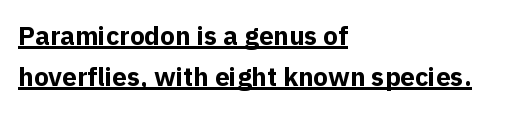
The image shows 26 px bold type, upright; set left-aligned, normal line spacing (1.58x), normal letter spacing, underlined.
